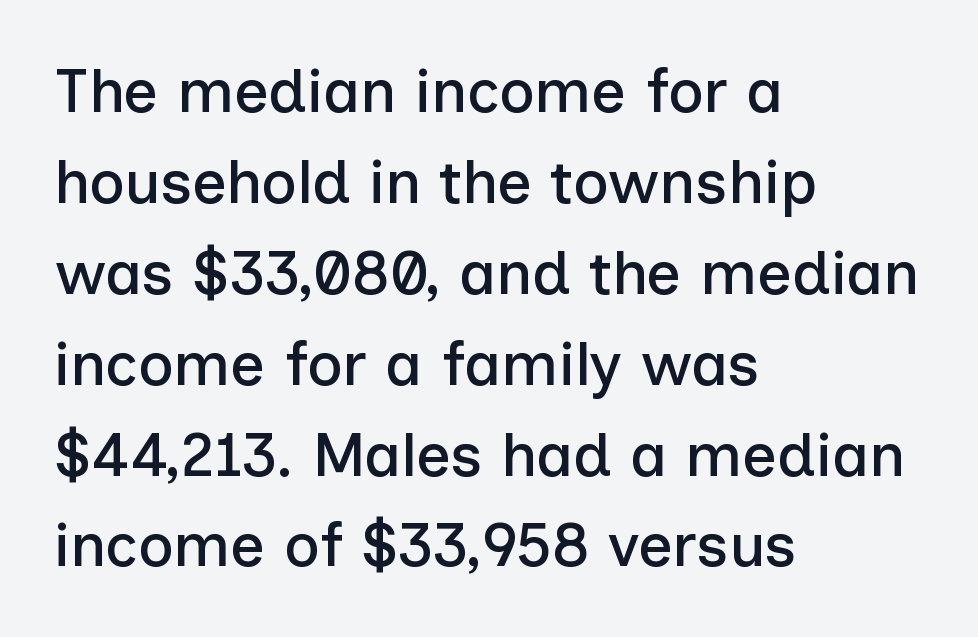
To sum up the face: it is a sans, with no serifs. The typography opts for an upright posture over an oblique one. Spacing verdict: proportional, widths tailored to each character. Line spacing here is normal.
